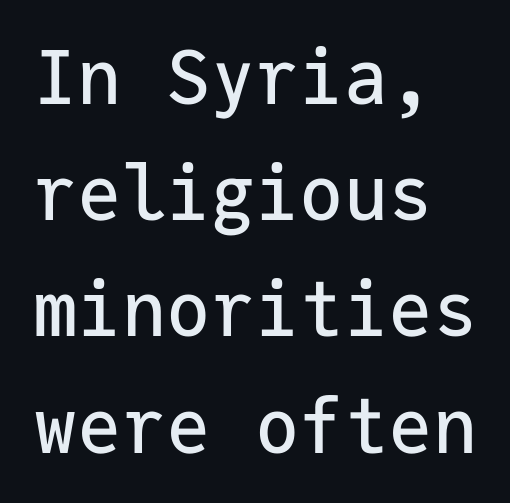
The image shows 74 px sans-serif type, upright, monospaced; set normal line spacing (1.57x), normal letter spacing, not underlined; low stroke contrast and a medium x-height.
